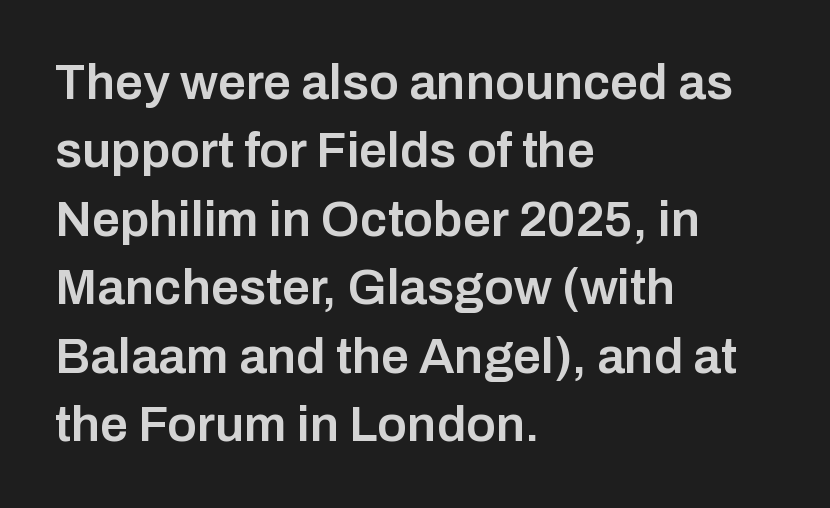
Does the lettering tilt? It doesn't — this is upright. The foot of each line stays bare and open. Do the characters align in a grid? No, the font is proportional. Characters follow at the spacing the type designer built in.
